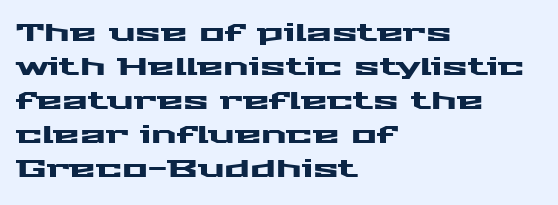
Each word holds together tightly as a unit, with standard inter-letter gaps. Horizontally, the lines are justified to the leading edge only. Check the space under the baseline: it is left empty. Leading matches the norm, producing a regular column.
